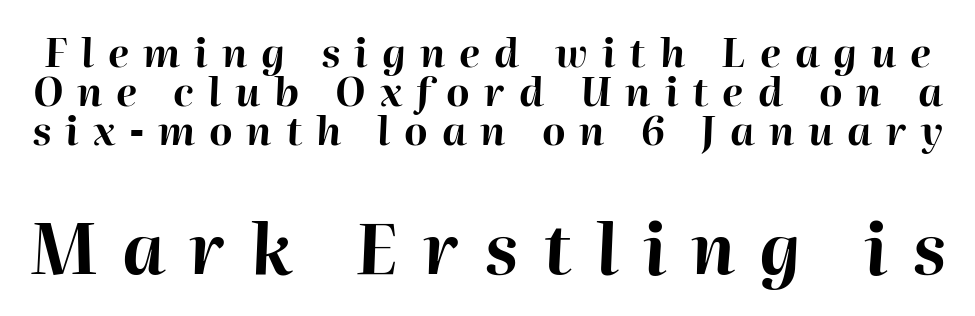
Q: Is the text bold? A: Yes.
Q: Is the text italic (slanted)? A: Yes, it leans right by about 2 degrees.
Q: Is the text underlined? A: No.
Q: Is the spacing between letters normal or unusually wide? A: Unusually wide.
Q: Is the spacing between lines tight, normal or loose? A: Tight.
Q: Which block of text is set in a larger size, the first (top) or the second (bottom)? A: The second (bottom) one.
Q: Width (condensed, normal, or wide)? A: Normal.
Q: Stroke contrast? A: High.
Q: x-height? A: Medium.
Q: Monospaced? A: No.
